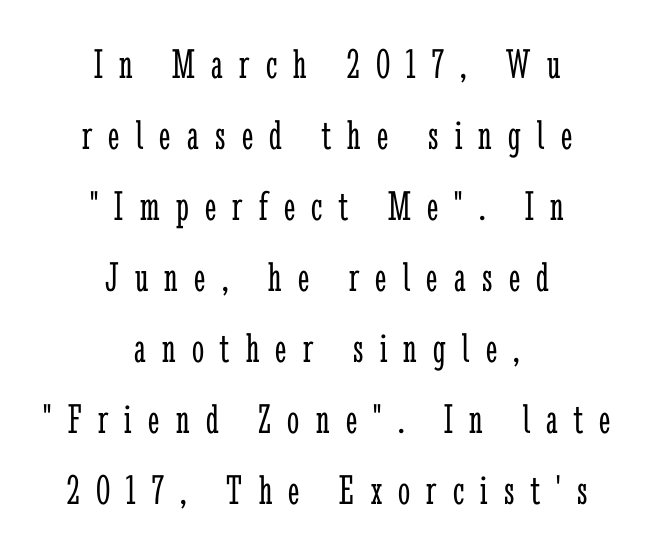
The image shows 43 px light, condensed serif type, upright; set centered, normal line spacing (1.65x), unusually wide letter spacing (+0.38 em), not underlined; low stroke contrast and a medium x-height.
